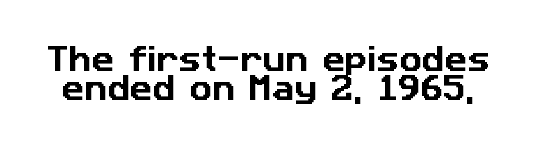
Q: Is the typeface a serif or a sans-serif typeface? A: Sans-serif.
Q: Is the text underlined? A: No.
Q: Is the spacing between letters normal or unusually wide? A: Normal.
Q: Is the spacing between lines tight, normal or loose? A: Tight.
Q: Width (condensed, normal, or wide)? A: Normal.
Q: Stroke contrast? A: Low.
Q: x-height? A: Medium.
Q: Monospaced? A: No.
